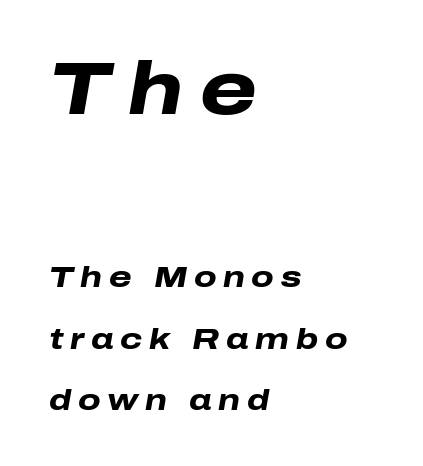
The image shows 73 px heavy, wide type, italic (leaning right); set left-aligned, loose line spacing (2.11x), unusually wide letter spacing (+0.23 em), not underlined; the first (top) block is 2.52x larger; low stroke contrast and a medium x-height.
